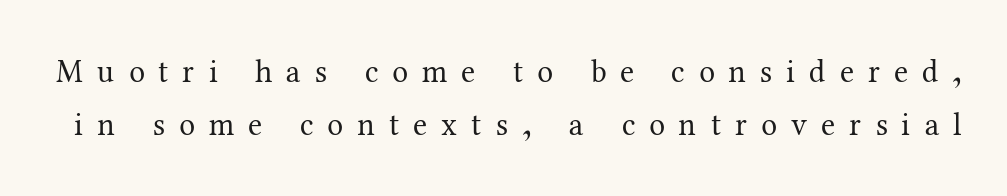
Here the glyphs are tracked loosely, breaking word shapes into spaced letters. If you measured baseline to baseline, you'd find a middling distance. The passage shown is typed in a proportional face where columns would drift. Vertical stems look standard width or narrower in stroke. Rule under the text: the space is simply empty.
